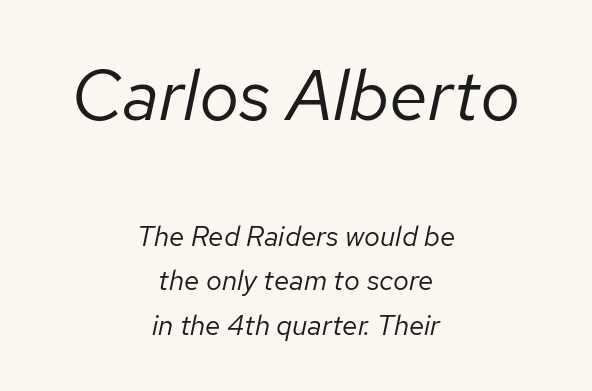
The image shows 71 px regular-weight type, italic (leaning right); set centered, normal line spacing (1.59x), normal letter spacing, not underlined; the first (top) block is 2.54x larger; low stroke contrast and a medium x-height.
